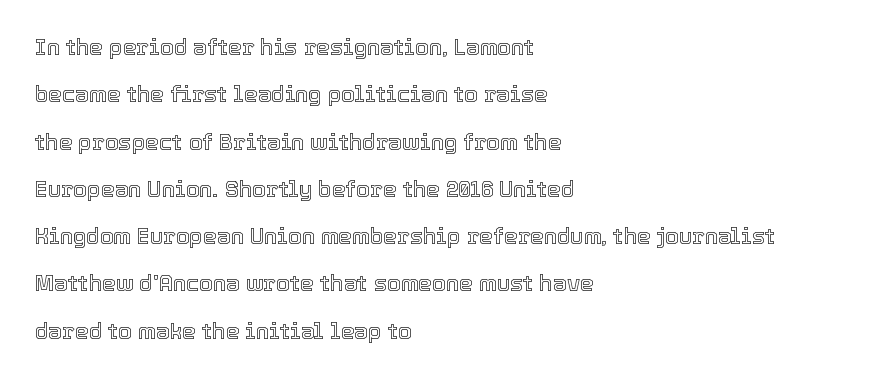
The image shows 22 px text type, upright; set left-aligned, loose line spacing (2.15x), normal letter spacing, not underlined.
